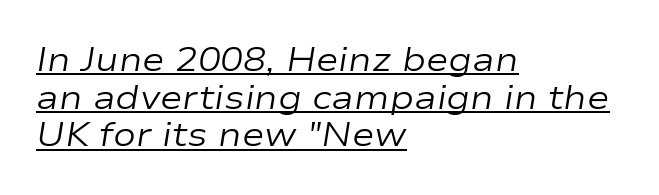
{"italic": "yes", "lean": "right", "slant_degrees": 9, "bold": "no", "weight": "regular", "width": "wide", "stroke_contrast": "low", "x_height": "medium", "monospaced": "no", "underline": "yes", "align": "left", "line_spacing": "tight", "line_spacing_ratio": 1.11, "letter_spacing": "normal", "letter_spacing_em": 0.0, "glyph_px": 34}
